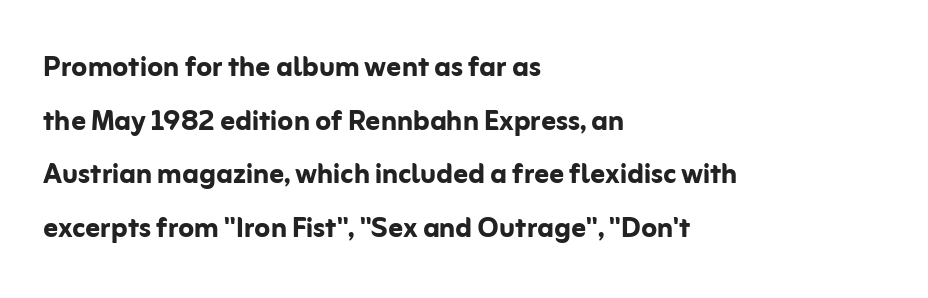
Q: Is the text bold? A: Yes.
Q: Is the text italic (slanted)? A: No, it is upright.
Q: Is the typeface a serif or a sans-serif typeface? A: Sans-serif.
Q: Is the text underlined? A: No.
Q: How is the paragraph aligned? A: Left-aligned.
Q: Is the spacing between letters normal or unusually wide? A: Normal.
Q: Is the spacing between lines tight, normal or loose? A: Normal.
Q: Width (condensed, normal, or wide)? A: Normal.
Q: Stroke contrast? A: Low.
Q: x-height? A: Medium.
Q: Monospaced? A: No.
